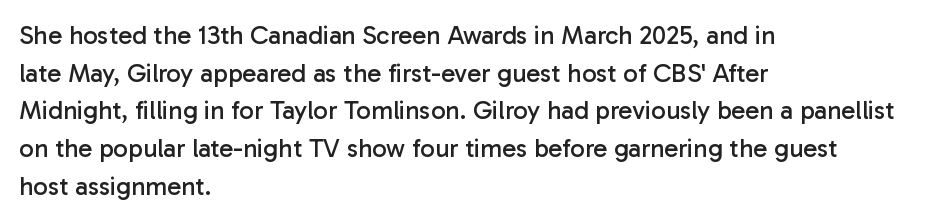
This sample is left-justified, so line endings fall wherever the words run out. Short note: letters normally spaced. These lines were composed using upright roman letters. Nothing heavy about these letters — not bold at all. The glyphs are unaccompanied by any horizontal stroke below them. Quick note: interline space is typical.
